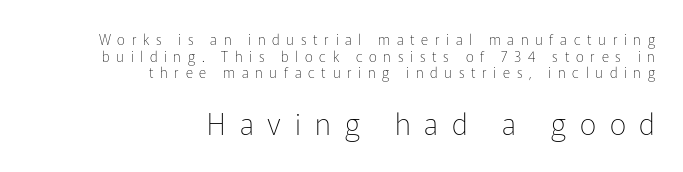
The rendering uses natural spacing where letterforms have individual widths. Are there feet on the stems? There aren't — it's a sans. Stroke thickness stays within the range of a standard reading face or lighter. The rendering enlarges the type as you move from the upper chunk to the lower.
